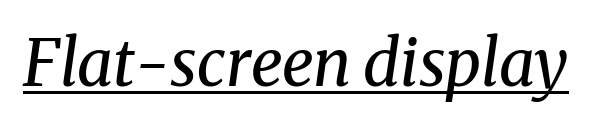
{"serif": "yes", "italic": "yes", "lean": "right", "slant_degrees": 8, "bold": "no", "weight": "regular", "width": "normal", "stroke_contrast": "medium", "x_height": "medium", "monospaced": "no", "underline": "yes", "letter_spacing": "normal", "letter_spacing_em": 0.0, "glyph_px": 64}
